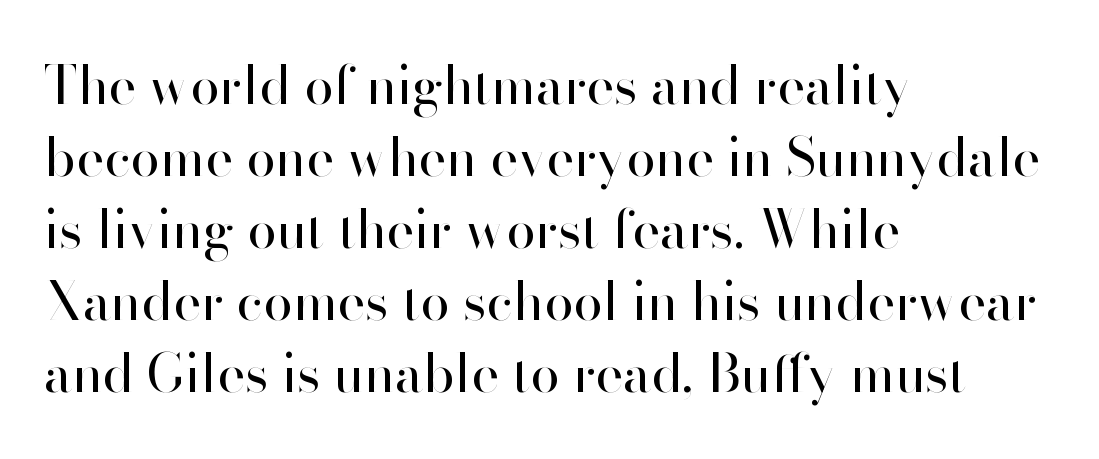
{"serif": "no", "italic": "no", "bold": "no", "weight": "regular", "width": "normal", "stroke_contrast": "high", "x_height": "small", "monospaced": "no", "underline": "no", "align": "left", "line_spacing": "normal", "line_spacing_ratio": 1.36, "letter_spacing": "normal", "letter_spacing_em": 0.0, "glyph_px": 53}
